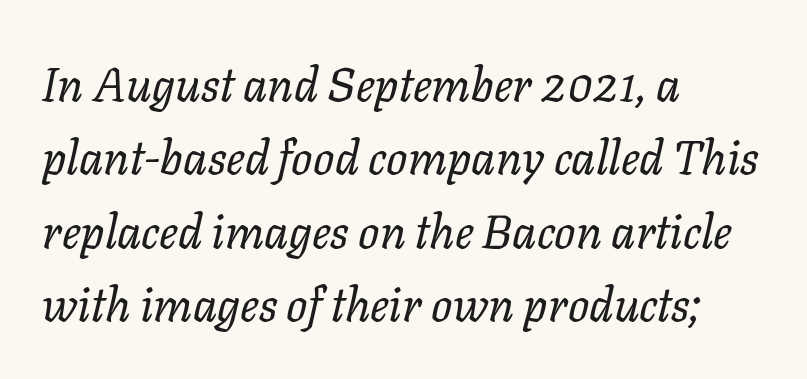
The image shows 47 px regular-weight type, italic (leaning right); set left-aligned, normal line spacing (1.56x), normal letter spacing, not underlined; low stroke contrast and a medium x-height.
